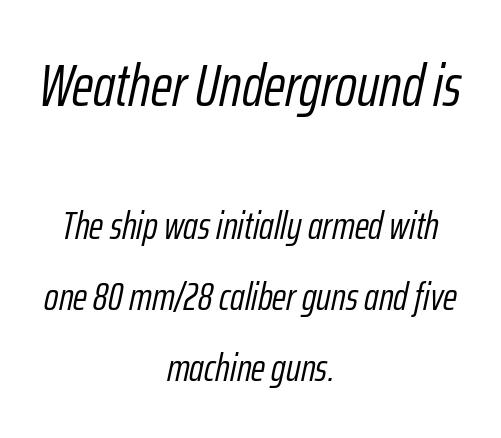
{"italic": "yes", "lean": "right", "slant_degrees": 12, "bold": "no", "weight": "light", "width": "condensed", "stroke_contrast": "low", "x_height": "medium", "monospaced": "no", "underline": "no", "align": "center", "line_spacing_ratio": 1.82, "letter_spacing": "normal", "letter_spacing_em": 0.0, "larger_block": "first", "size_ratio": 1.51, "glyph_px": 59}
